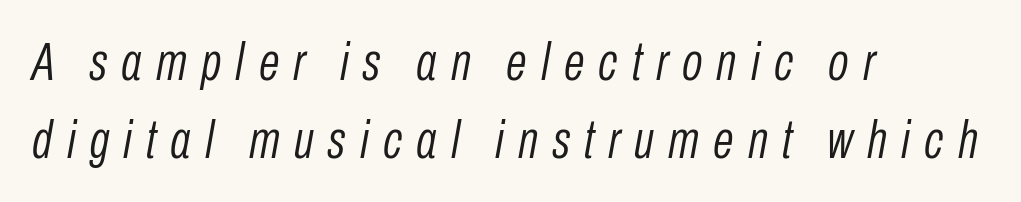
Q: Is the text bold? A: No.
Q: Is the text italic (slanted)? A: Yes, it leans right by about 10 degrees.
Q: Is the text underlined? A: No.
Q: How is the paragraph aligned? A: Left-aligned.
Q: Is the spacing between letters normal or unusually wide? A: Unusually wide.
Q: Is the spacing between lines tight, normal or loose? A: Normal.
Q: Width (condensed, normal, or wide)? A: Condensed.
Q: Stroke contrast? A: Low.
Q: x-height? A: Medium.
Q: Monospaced? A: No.
